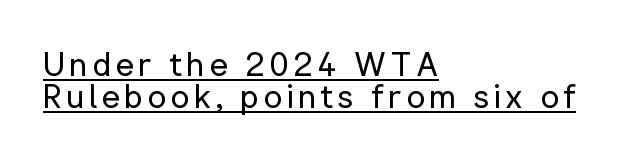
Has an underline been added? It has. A classic flush-left, rag-right setting is used for this passage. Is this a heavy cut? Hardly; it is regular or lighter. Note: no serifs on the glyphs. The lettering stays uniformly vertical, giving the passage a roman look.
